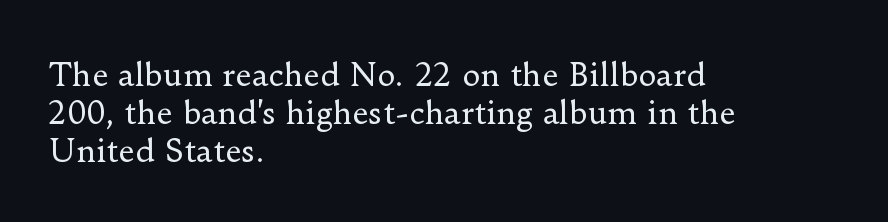
The image shows 31 px regular-weight serif type, upright; set left-aligned, line spacing 1.23x, normal letter spacing, not underlined; low stroke contrast and a small x-height.
